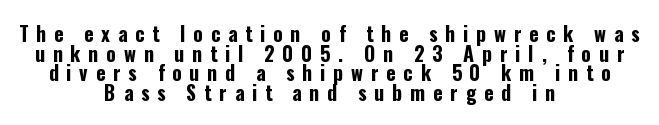
Q: Is the text bold? A: Yes.
Q: Is the text italic (slanted)? A: No, it is upright.
Q: Is the text underlined? A: No.
Q: How is the paragraph aligned? A: Centered.
Q: Is the spacing between letters normal or unusually wide? A: Unusually wide.
Q: Is the spacing between lines tight, normal or loose? A: Tight.
